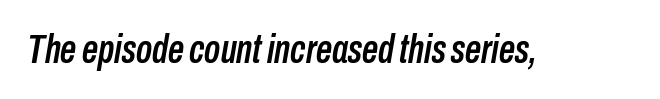
Q: Is the text italic (slanted)? A: Yes, it leans right by about 10 degrees.
Q: Is the text underlined? A: No.
Q: Is the spacing between letters normal or unusually wide? A: Normal.
Q: Width (condensed, normal, or wide)? A: Condensed.
Q: Stroke contrast? A: Low.
Q: x-height? A: Medium.
Q: Monospaced? A: No.
